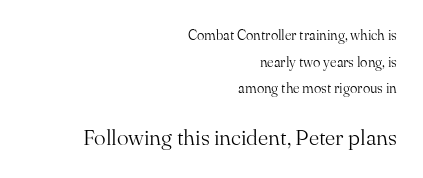
The image shows 22 px text type, upright; set right-aligned, loose line spacing (1.9x), normal letter spacing, not underlined; the second (bottom) block is 1.57x larger.
